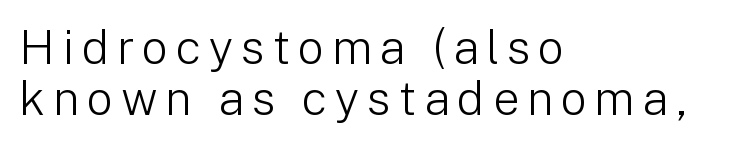
The image shows 47 px light sans-serif type, upright; set left-aligned, tight line spacing (1.08x), not underlined; low stroke contrast and a medium x-height.
